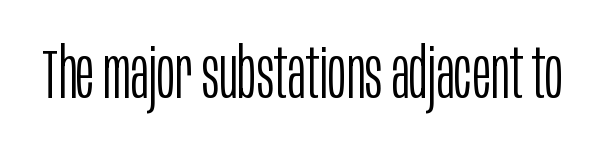
Q: Is the text bold? A: No.
Q: Is the text italic (slanted)? A: No, it is upright.
Q: Is the typeface a serif or a sans-serif typeface? A: Sans-serif.
Q: Is the text underlined? A: No.
Q: Is the spacing between letters normal or unusually wide? A: Normal.
Q: Width (condensed, normal, or wide)? A: Condensed.
Q: Stroke contrast? A: Low.
Q: x-height? A: Large.
Q: Monospaced? A: No.
